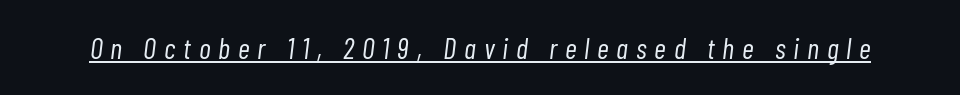
{"italic": "yes", "lean": "right", "slant_degrees": 7, "bold": "no", "weight": "light", "width": "condensed", "stroke_contrast": "low", "x_height": "medium", "monospaced": "no", "underline": "yes", "letter_spacing": "wide", "letter_spacing_em": 0.27, "glyph_px": 29}
